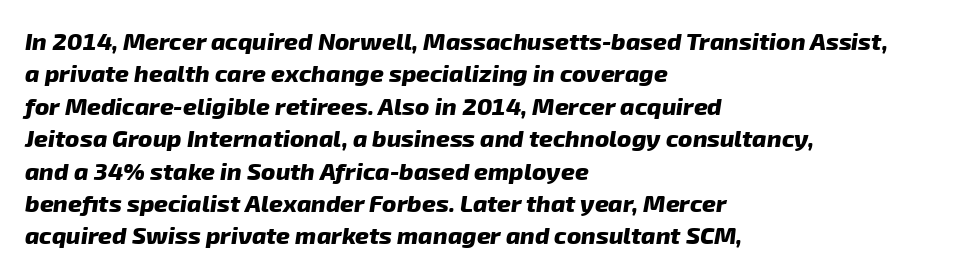
The image shows 24 px bold type; set left-aligned, normal line spacing (1.35x), normal letter spacing, not underlined.
